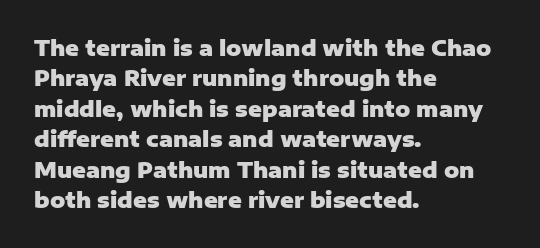
The image shows 21 px bold type, upright; set left-aligned, normal line spacing (1.45x), normal letter spacing, not underlined.
